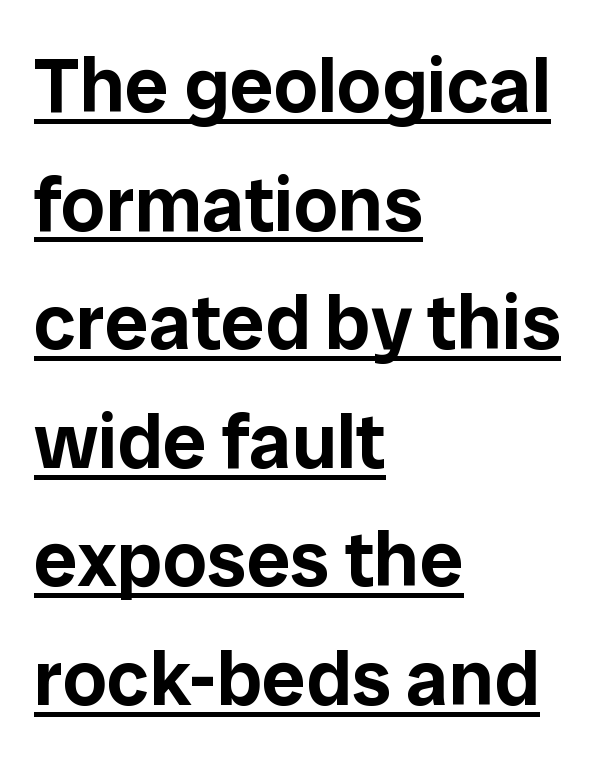
Q: Is the text italic (slanted)? A: No, it is upright.
Q: Is the typeface a serif or a sans-serif typeface? A: Sans-serif.
Q: Is the text underlined? A: Yes.
Q: How is the paragraph aligned? A: Left-aligned.
Q: Is the spacing between letters normal or unusually wide? A: Normal.
Q: Is the spacing between lines tight, normal or loose? A: Normal.
Q: Width (condensed, normal, or wide)? A: Normal.
Q: Stroke contrast? A: Low.
Q: x-height? A: Medium.
Q: Monospaced? A: No.
